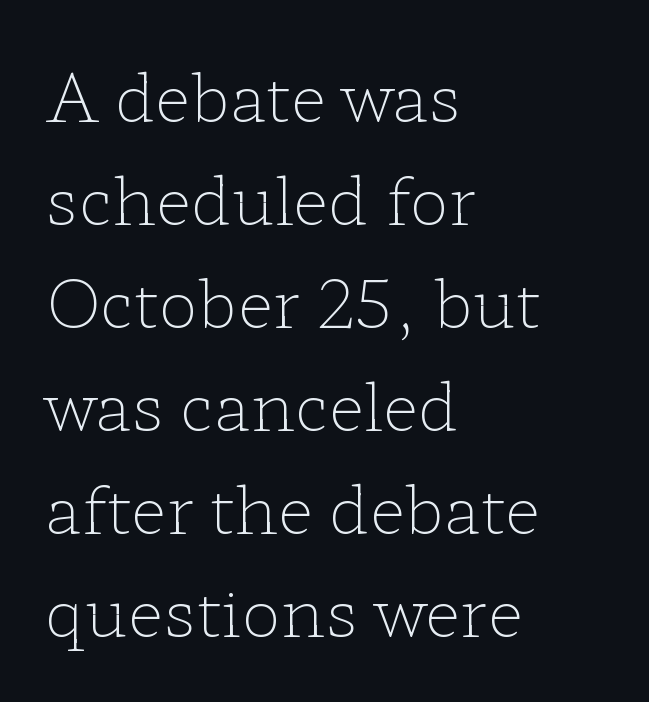
The typography opts for an upright posture over an oblique one. Leading matches the norm, producing a regular column. The horizontal fit of the characters is conventional and even. The space beneath each line is pristine and unruled. This sample has the flowing, uneven cadence of proportional lettering.
